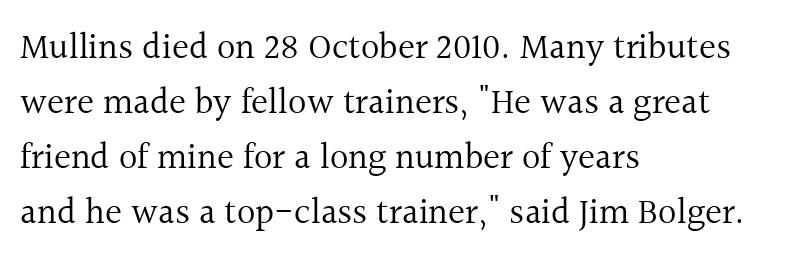
A typesetter would call this proportional, since set widths differ per character. A normal amount of white space separates one row of letters from the next. The gaps between neighbouring characters are ordinary and unremarkable. In terms of posture, this sample is upright. The typesetter chose a ragged-right arrangement here. Note: serifs present on the glyphs.
